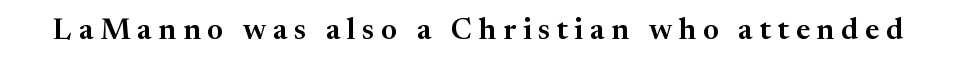
Q: Is the text italic (slanted)? A: No, it is upright.
Q: Is the typeface a serif or a sans-serif typeface? A: Serif.
Q: Is the text underlined? A: No.
Q: Is the spacing between letters normal or unusually wide? A: Unusually wide.
Q: Width (condensed, normal, or wide)? A: Normal.
Q: Stroke contrast? A: Medium.
Q: x-height? A: Medium.
Q: Monospaced? A: No.
